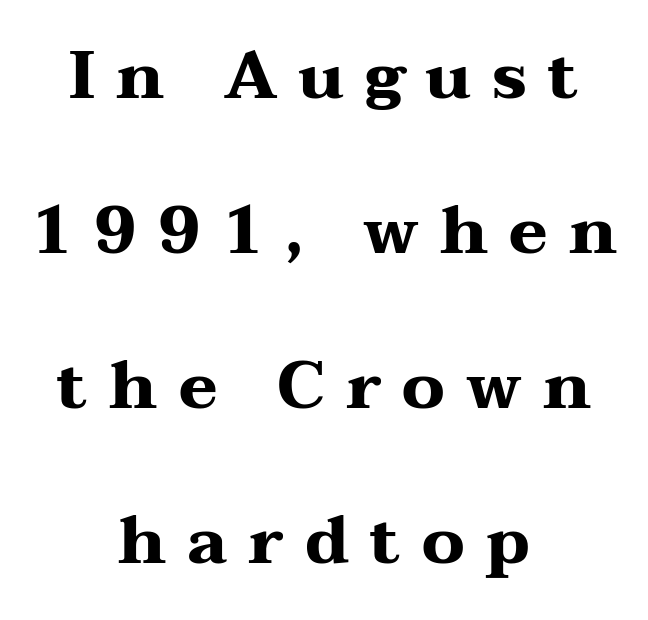
Font category for this specimen: serif. Airy leading. Spacing verdict: proportional, widths tailored to each character. Vertical strokes here are truly vertical. Does the copy run flush right? No — it is centered line by line.
